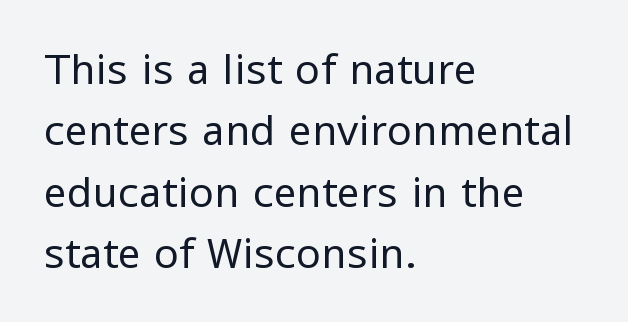
{"serif": "no", "italic": "no", "bold": "no", "weight": "regular", "width": "normal", "stroke_contrast": "low", "x_height": "medium", "monospaced": "no", "underline": "no", "align": "left", "line_spacing": "normal", "line_spacing_ratio": 1.5, "letter_spacing": "normal", "letter_spacing_em": 0.0, "glyph_px": 41}
